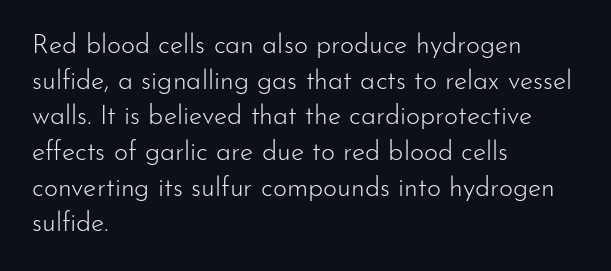
Q: Is the text bold? A: No.
Q: Is the text italic (slanted)? A: No, it is upright.
Q: Is the text underlined? A: No.
Q: How is the paragraph aligned? A: Left-aligned.
Q: Is the spacing between letters normal or unusually wide? A: Normal.
Q: Is the spacing between lines tight, normal or loose? A: Normal.
